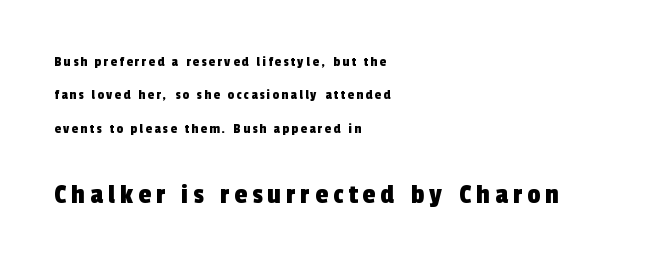
{"serif": "no", "width": "condensed", "x_height": "medium", "monospaced": "no", "underline": "no", "align": "left", "line_spacing": "loose", "line_spacing_ratio": 2.39, "larger_block": "second", "size_ratio": 2.07, "glyph_px": 29}
